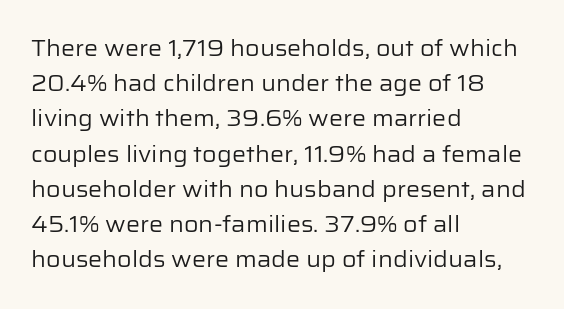
The image shows 22 px text type, upright; set left-aligned, normal line spacing (1.6x), normal letter spacing, not underlined.
